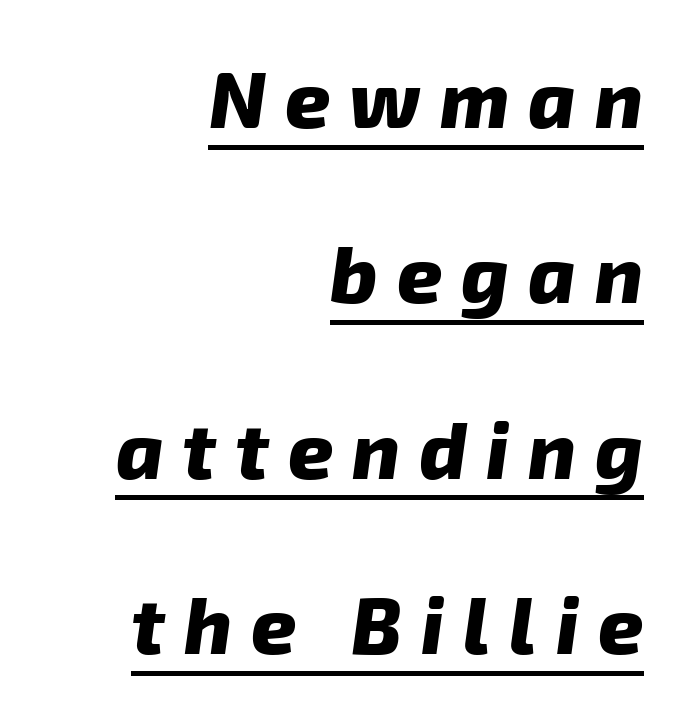
The image shows 79 px heavy sans-serif type; set right-aligned, loose line spacing (2.22x), unusually wide letter spacing (+0.24 em), underlined; low stroke contrast and a medium x-height.
